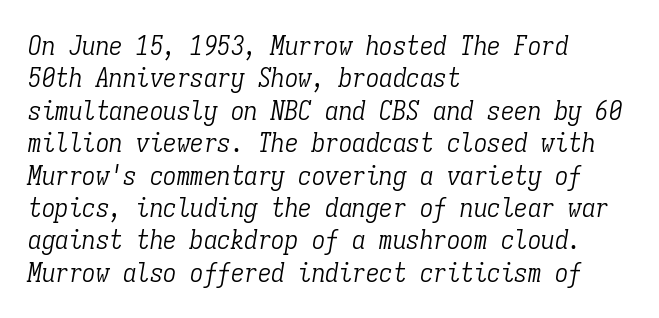
{"italic": "yes", "lean": "right", "slant_degrees": 9, "bold": "no", "underline": "no", "align": "left", "line_spacing_ratio": 1.2, "letter_spacing": "normal", "letter_spacing_em": 0.0, "glyph_px": 27}
